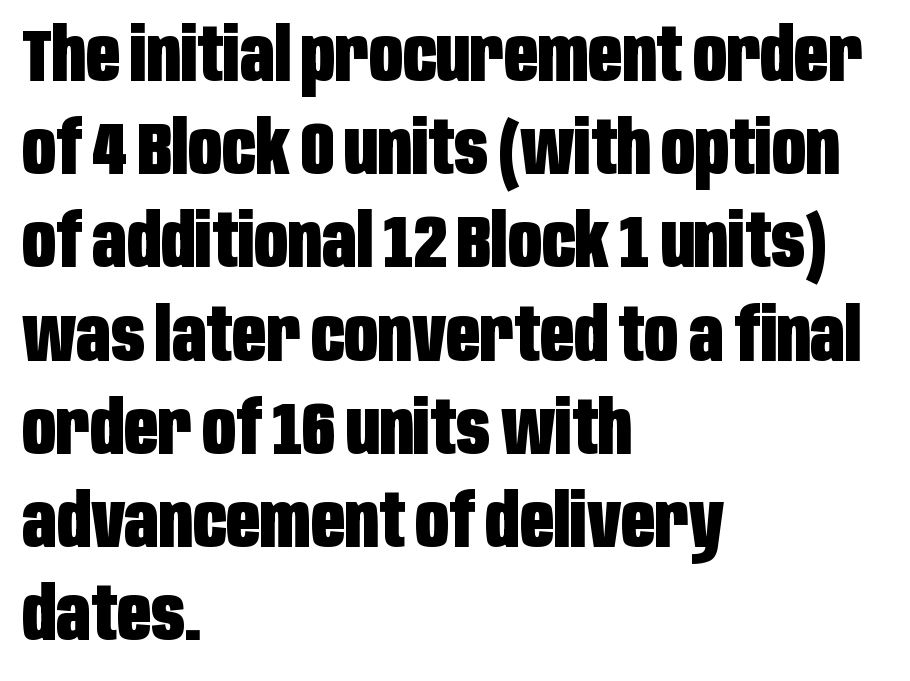
{"serif": "no", "italic": "no", "bold": "yes", "weight": "heavy", "width": "condensed", "stroke_contrast": "low", "x_height": "large", "monospaced": "no", "underline": "no", "align": "left", "line_spacing": "normal", "line_spacing_ratio": 1.26, "letter_spacing": "normal", "letter_spacing_em": 0.0, "glyph_px": 74}
